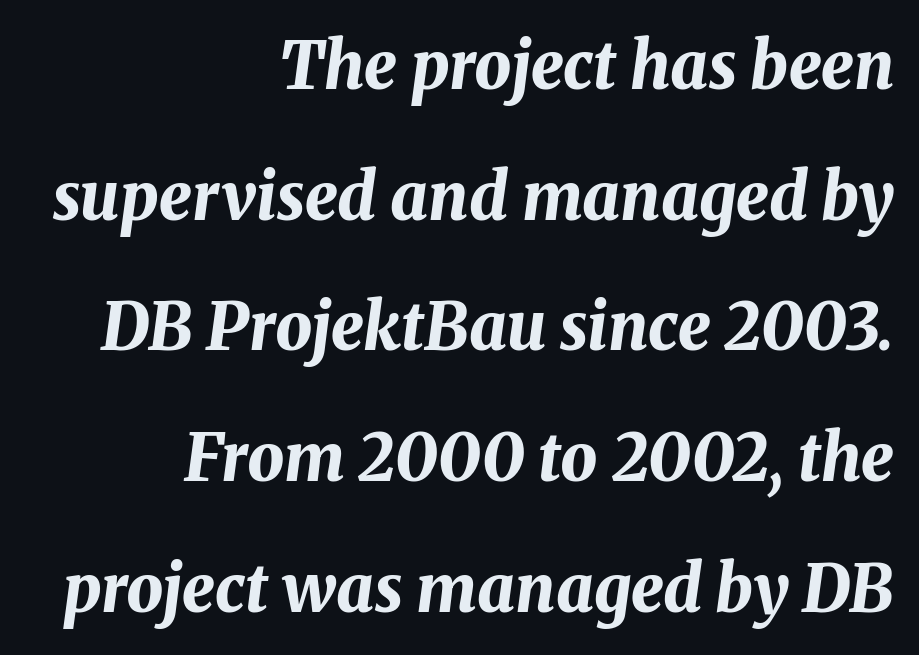
{"italic": "yes", "lean": "right", "slant_degrees": 8, "bold": "yes", "weight": "bold", "width": "normal", "stroke_contrast": "medium", "x_height": "medium", "monospaced": "no", "underline": "no", "align": "right", "line_spacing": "loose", "line_spacing_ratio": 2.01, "letter_spacing": "normal", "letter_spacing_em": 0.0, "glyph_px": 65}
